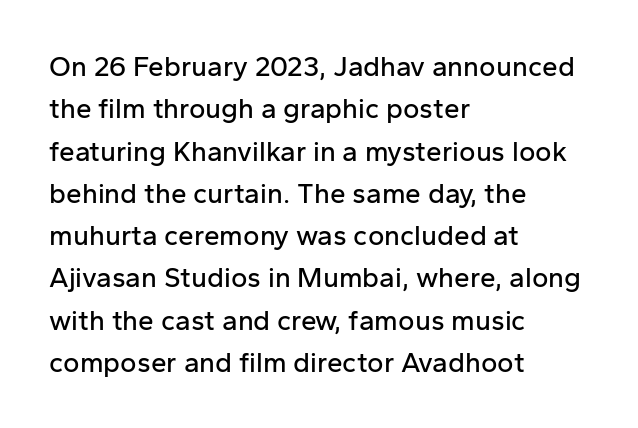
These lines sit exactly where default settings would place them. The rendering keeps characters at their native spacing. Style check: upright. Font category for this specimen: sans-serif. The typesetter chose a ragged-right arrangement here.
